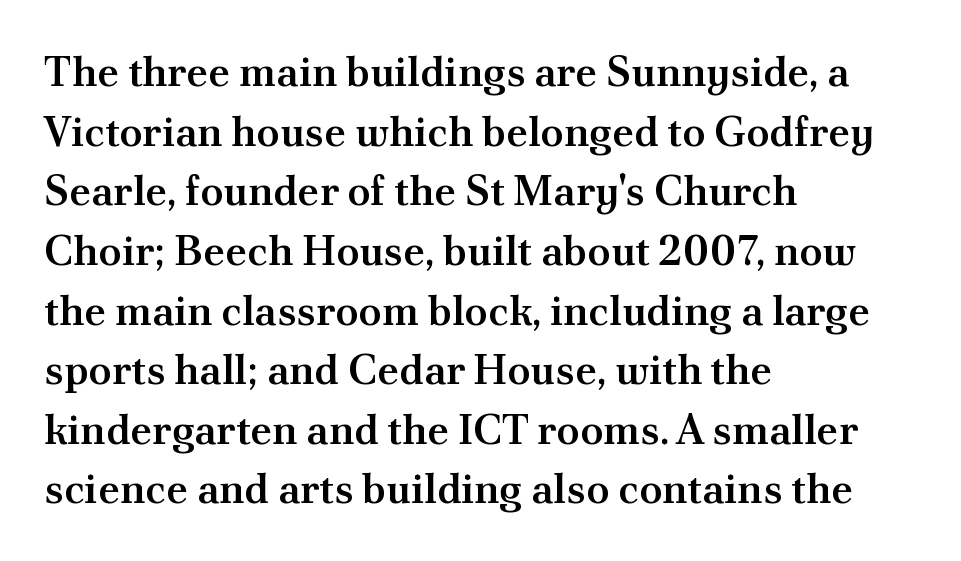
In terms of letterform style, serifs are clearly present. Typographic density is moderately raised because the face is semibold. Reading down the block, your eye returns to a fixed left position each line. The string is rendered with underlining switched off.
